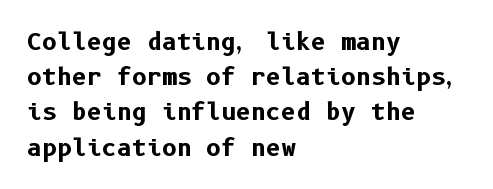
Each new line begins a customary step beneath the previous one. This rendering leaves character spacing at its baseline value. The lettering stays uniformly vertical, giving the passage a roman look. This rendering features lettering with no underline. A student would call this left alignment; a typographer would say flush left, rag right. Is the type bold? Yes — the strokes are clearly thick and heavy.
